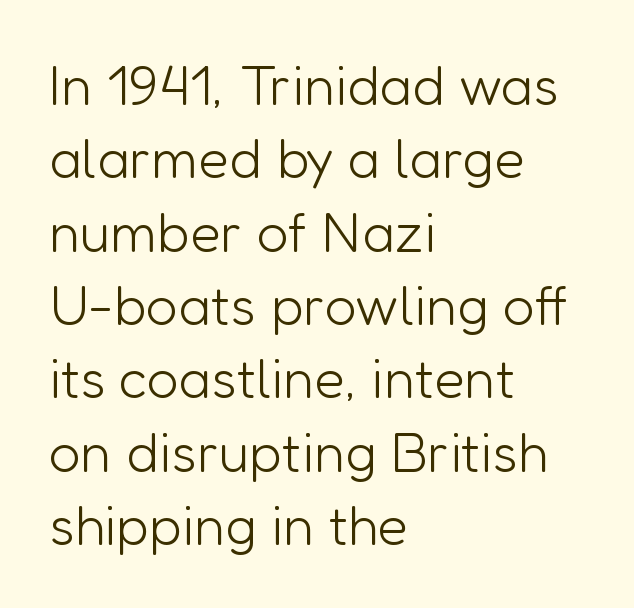
{"serif": "no", "italic": "no", "bold": "no", "weight": "light", "width": "normal", "stroke_contrast": "low", "x_height": "medium", "monospaced": "no", "underline": "no", "align": "left", "line_spacing": "normal", "line_spacing_ratio": 1.31, "letter_spacing": "normal", "letter_spacing_em": 0.0, "glyph_px": 56}
